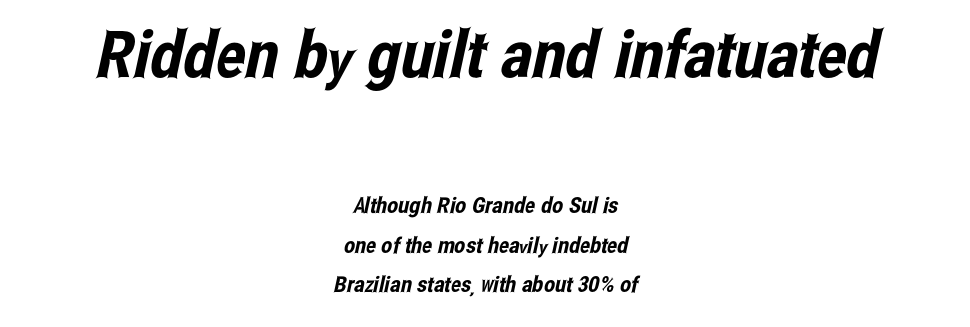
Q: Is the typeface a serif or a sans-serif typeface? A: Sans-serif.
Q: Is the text underlined? A: No.
Q: How is the paragraph aligned? A: Centered.
Q: Is the spacing between letters normal or unusually wide? A: Normal.
Q: Which block of text is set in a larger size, the first (top) or the second (bottom)? A: The first (top) one.
Q: Width (condensed, normal, or wide)? A: Condensed.
Q: Stroke contrast? A: Low.
Q: x-height? A: Medium.
Q: Monospaced? A: No.
